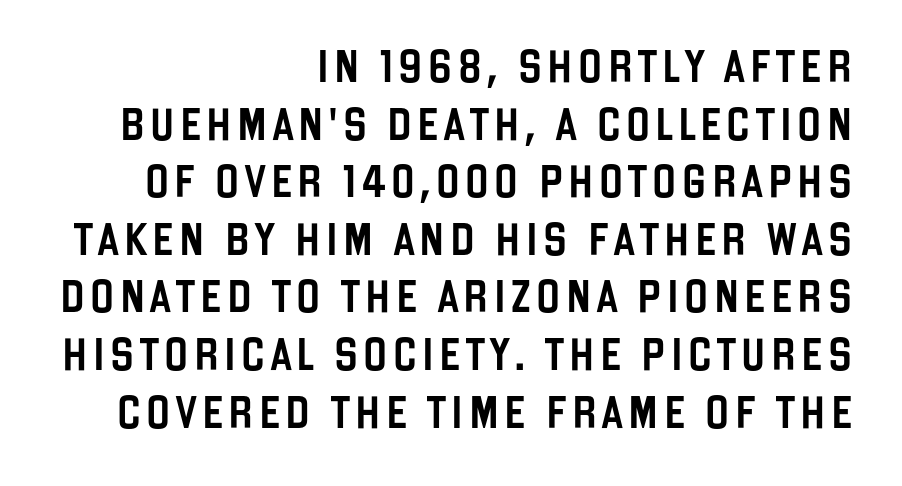
{"serif": "no", "italic": "no", "width": "condensed", "stroke_contrast": "low", "x_height": "large", "monospaced": "no", "underline": "no", "align": "right", "line_spacing_ratio": 1.8, "glyph_px": 32}
